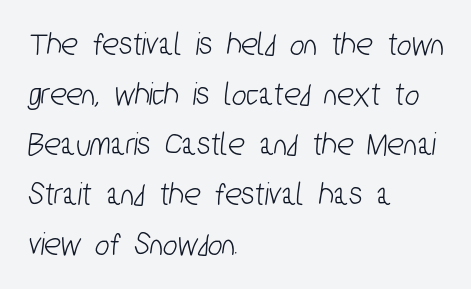
{"serif": "no", "width": "condensed", "stroke_contrast": "low", "x_height": "medium", "monospaced": "no", "underline": "no", "align": "left", "line_spacing": "normal", "line_spacing_ratio": 1.47, "letter_spacing": "normal", "letter_spacing_em": 0.0, "glyph_px": 34}
